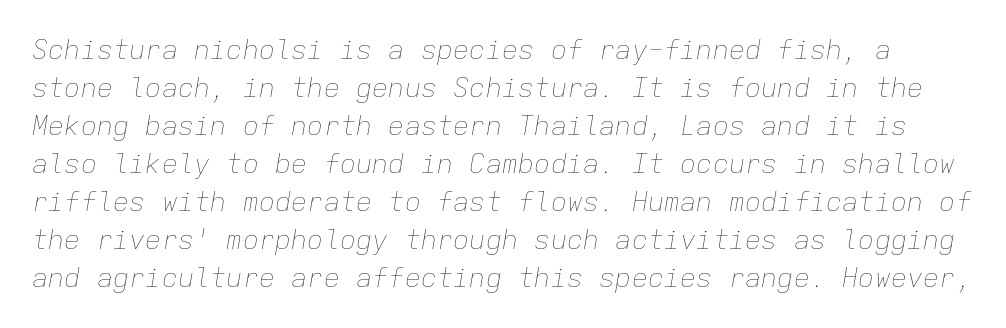
The image shows 27 px text type, italic (leaning right); set normal line spacing (1.41x), normal letter spacing, not underlined.
